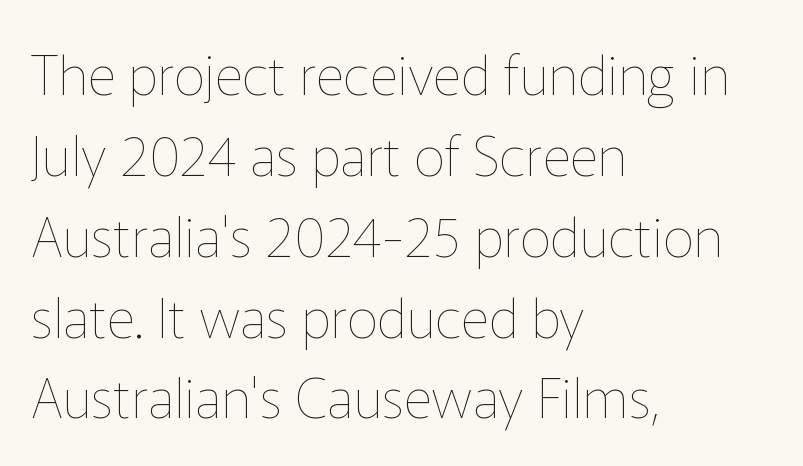
Q: Is the text bold? A: No.
Q: Is the text italic (slanted)? A: No, it is upright.
Q: Is the text underlined? A: No.
Q: How is the paragraph aligned? A: Left-aligned.
Q: Is the spacing between letters normal or unusually wide? A: Normal.
Q: Is the spacing between lines tight, normal or loose? A: Normal.
Q: Width (condensed, normal, or wide)? A: Normal.
Q: Stroke contrast? A: Low.
Q: x-height? A: Medium.
Q: Monospaced? A: No.
